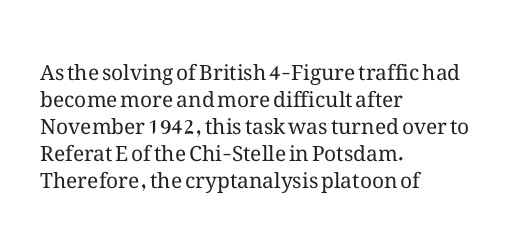
The image shows 21 px text type, upright; set left-aligned, normal line spacing (1.28x), normal letter spacing, not underlined.
